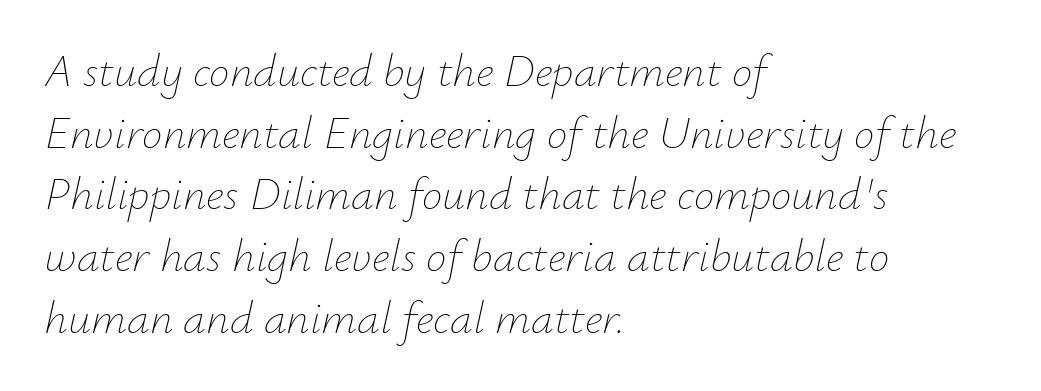
Q: Is the text bold? A: No.
Q: Is the text italic (slanted)? A: Yes, it leans right by about 12 degrees.
Q: Is the text underlined? A: No.
Q: How is the paragraph aligned? A: Left-aligned.
Q: Is the spacing between letters normal or unusually wide? A: Normal.
Q: Is the spacing between lines tight, normal or loose? A: Normal.
Q: Width (condensed, normal, or wide)? A: Normal.
Q: Stroke contrast? A: Low.
Q: x-height? A: Small.
Q: Monospaced? A: No.
